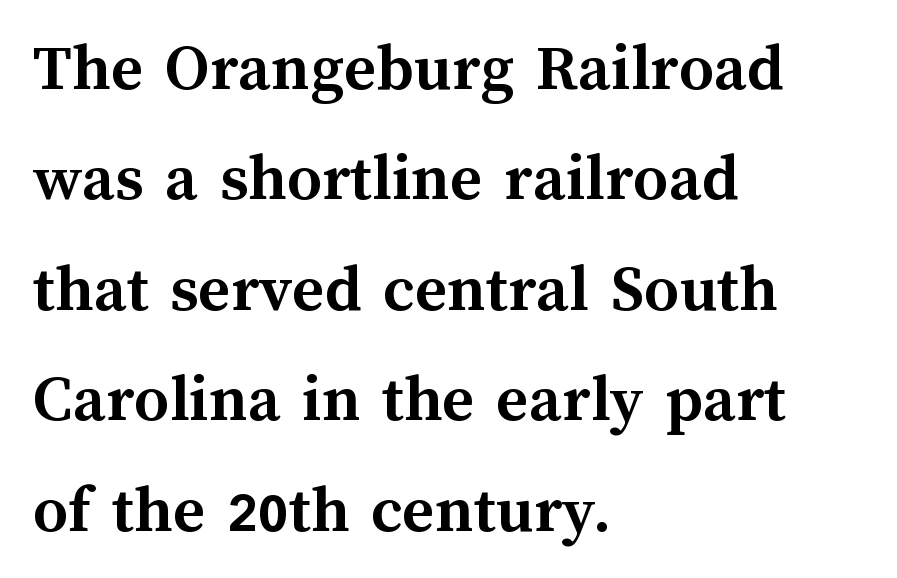
Is the letter spacing exaggerated? No — it looks like the ordinary default. Short and long lines alike share a common starting point at left. Compared with typical paragraphs, the rows here are spaced about the same. Strokes here are thick enough to call this a true bold.
